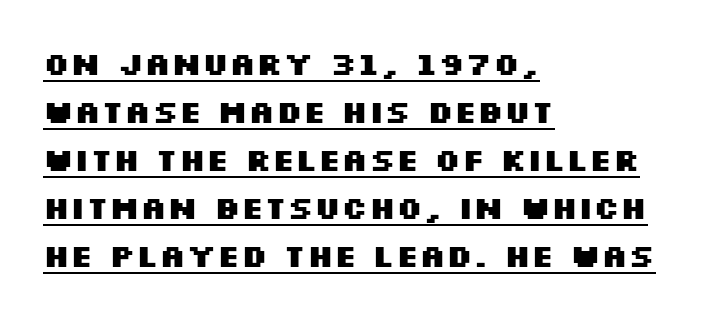
{"serif": "no", "italic": "no", "bold": "yes", "weight": "heavy", "width": "wide", "stroke_contrast": "medium", "x_height": "large", "monospaced": "no", "underline": "yes", "align": "left", "line_spacing": "normal", "line_spacing_ratio": 1.55, "letter_spacing": "normal", "letter_spacing_em": 0.0, "glyph_px": 31}
